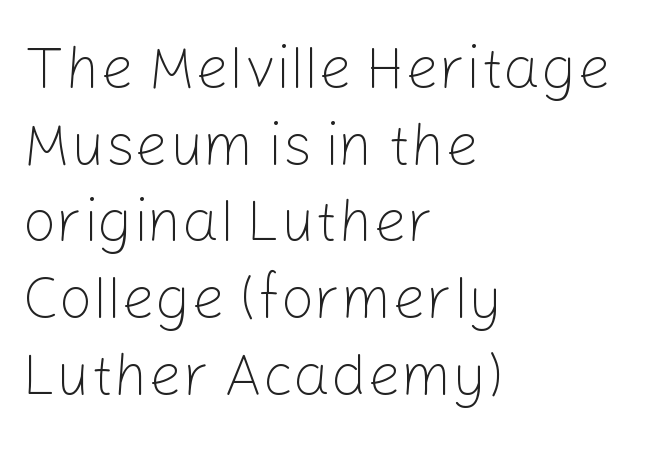
{"serif": "no", "italic": "no", "bold": "no", "weight": "light", "width": "normal", "stroke_contrast": "low", "x_height": "medium", "monospaced": "no", "underline": "no", "align": "left", "line_spacing": "normal", "line_spacing_ratio": 1.3, "letter_spacing": "normal", "letter_spacing_em": 0.0, "glyph_px": 59}
